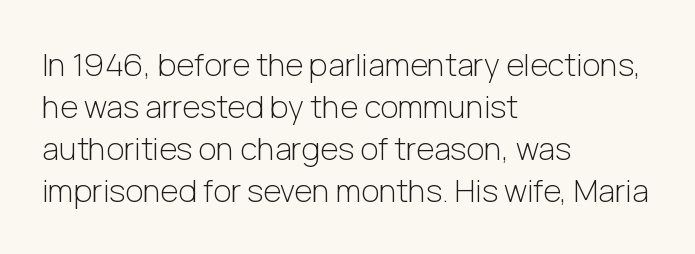
Q: Is the text bold? A: No.
Q: Is the text italic (slanted)? A: No, it is upright.
Q: Is the typeface a serif or a sans-serif typeface? A: Sans-serif.
Q: Is the text underlined? A: No.
Q: How is the paragraph aligned? A: Left-aligned.
Q: Is the spacing between letters normal or unusually wide? A: Normal.
Q: Is the spacing between lines tight, normal or loose? A: Normal.
Q: Width (condensed, normal, or wide)? A: Normal.
Q: Stroke contrast? A: Low.
Q: x-height? A: Medium.
Q: Monospaced? A: No.
